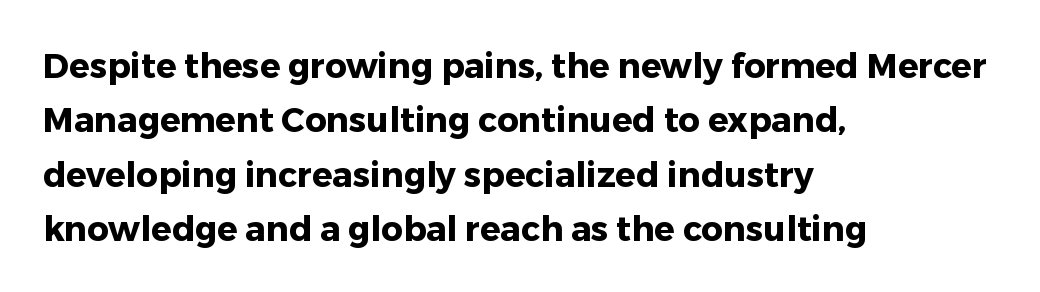
The image shows 34 px heavy sans-serif type, upright; set left-aligned, normal line spacing (1.6x), normal letter spacing, not underlined; low stroke contrast and a medium x-height.
